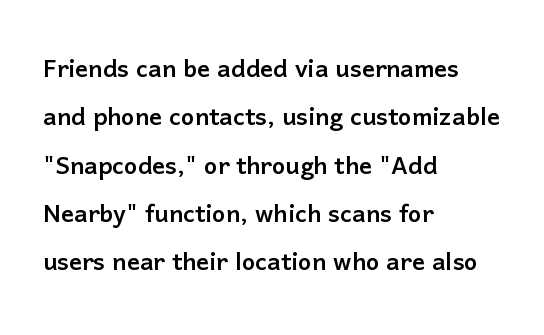
{"serif": "no", "italic": "no", "width": "normal", "stroke_contrast": "low", "x_height": "medium", "monospaced": "no", "underline": "no", "align": "left", "line_spacing": "normal", "line_spacing_ratio": 1.51, "letter_spacing": "normal", "letter_spacing_em": 0.0, "glyph_px": 32}
